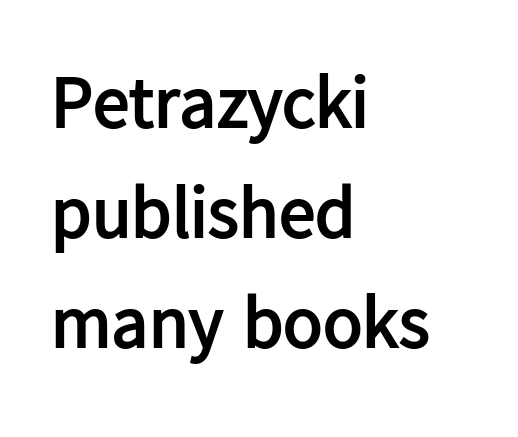
These lines were composed using upright roman letters. Bold? Absolutely — the strokes are thick and heavy. Does extra space separate the letters? No, they use regular spacing. A classic flush-left, rag-right setting is used for this passage.
